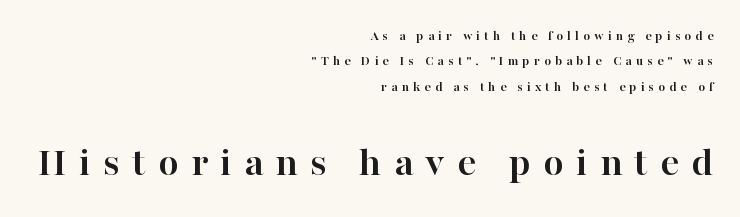
There is plenty of visible air inserted between adjacent glyphs. Set as a true bold cut, around the 700 mark. Nope, not italic — everything's standing straight. Decoration check: the copy has no underline. In CSS terms this would be text-align: right.
